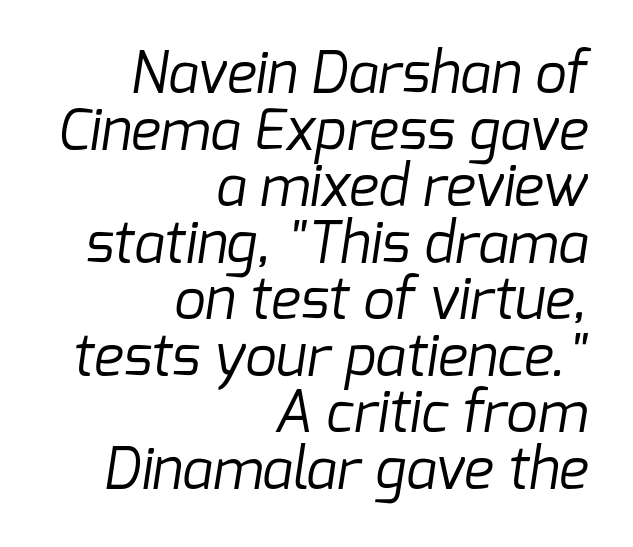
The image shows 56 px regular-weight sans-serif type; set right-aligned, tight line spacing (1.01x), normal letter spacing, not underlined; low stroke contrast and a medium x-height.
